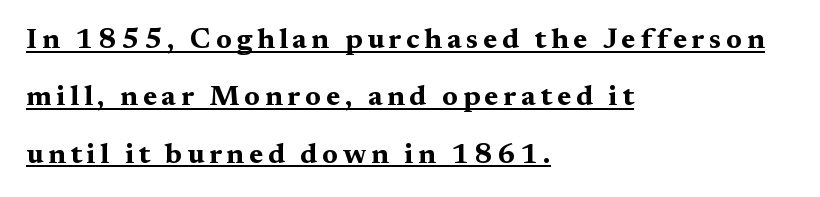
These lines are rendered in a variable-pitch font. A typographer would call this underscored text. A typesetter would call this leading open, well beyond the default. This sample uses an upright cut, with every glyph sitting square on the baseline.
